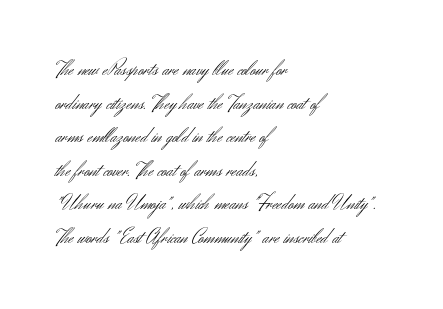
Q: Is the text bold? A: No.
Q: Is the text italic (slanted)? A: Yes.
Q: Is the text underlined? A: No.
Q: How is the paragraph aligned? A: Left-aligned.
Q: Is the spacing between letters normal or unusually wide? A: Normal.
Q: Is the spacing between lines tight, normal or loose? A: Normal.
